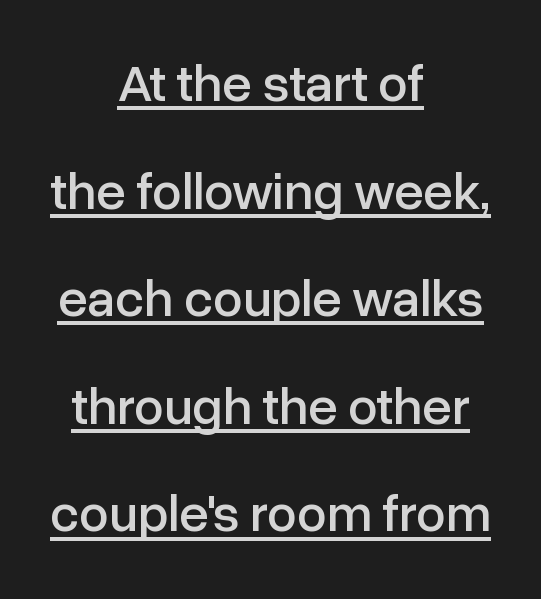
The face used here is proportionally spaced, like ordinary book or web type. The letters sit at their default tracking, neither squeezed nor spread. The type family on display is of the sans-serif kind. Vertical strokes here are truly vertical. Emphasis is given by a line drawn under the lettering.
